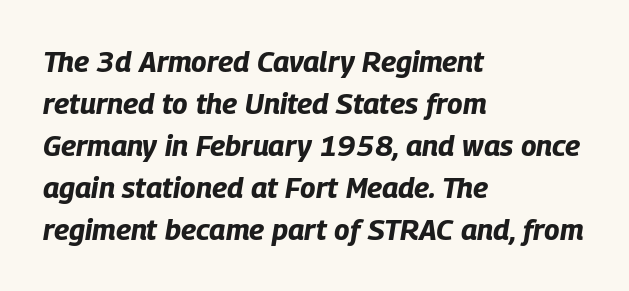
{"italic": "yes", "lean": "right", "slant_degrees": 9, "bold": "yes", "weight": "bold", "width": "condensed", "stroke_contrast": "low", "x_height": "large", "monospaced": "no", "underline": "no", "align": "left", "line_spacing": "normal", "line_spacing_ratio": 1.45, "letter_spacing": "normal", "letter_spacing_em": 0.0, "glyph_px": 29}
